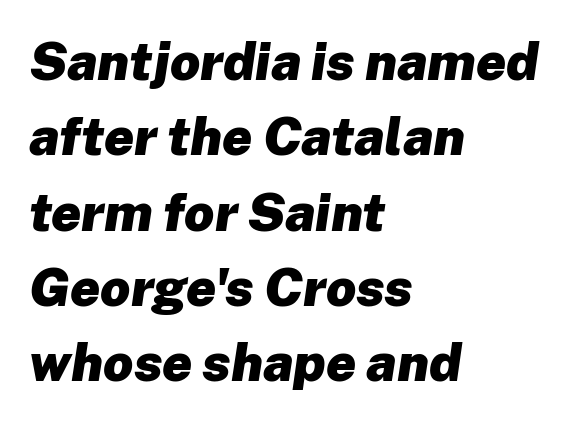
{"italic": "yes", "lean": "right", "slant_degrees": 8, "bold": "yes", "weight": "heavy", "width": "normal", "stroke_contrast": "low", "x_height": "medium", "monospaced": "no", "underline": "no", "align": "left", "line_spacing": "normal", "line_spacing_ratio": 1.42, "letter_spacing": "normal", "letter_spacing_em": 0.0, "glyph_px": 53}
